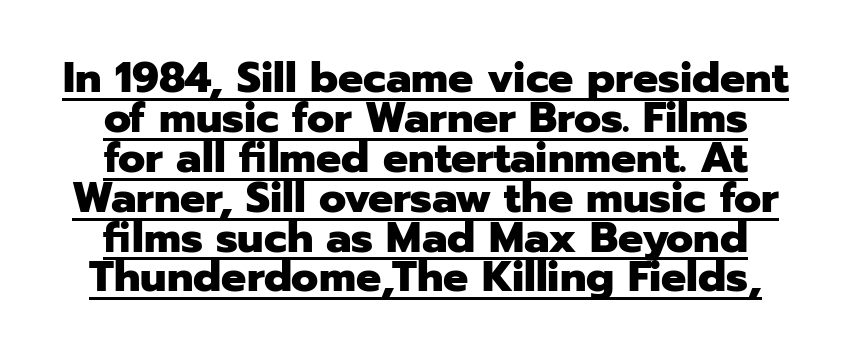
Q: Is the text bold? A: Yes.
Q: Is the text italic (slanted)? A: No, it is upright.
Q: Is the typeface a serif or a sans-serif typeface? A: Sans-serif.
Q: Is the text underlined? A: Yes.
Q: How is the paragraph aligned? A: Centered.
Q: Is the spacing between letters normal or unusually wide? A: Normal.
Q: Is the spacing between lines tight, normal or loose? A: Tight.
Q: Width (condensed, normal, or wide)? A: Normal.
Q: Stroke contrast? A: Low.
Q: x-height? A: Medium.
Q: Monospaced? A: No.
